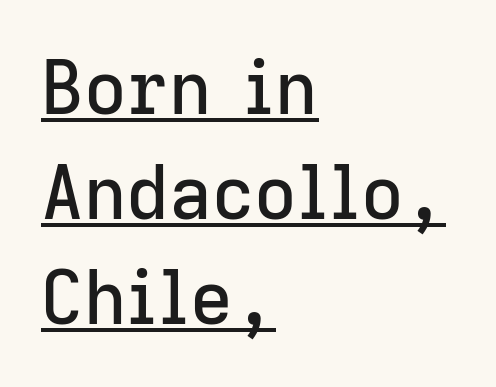
The image shows 74 px sans-serif type, upright; set left-aligned, normal line spacing (1.42x), normal letter spacing, underlined; low stroke contrast and a medium x-height.
